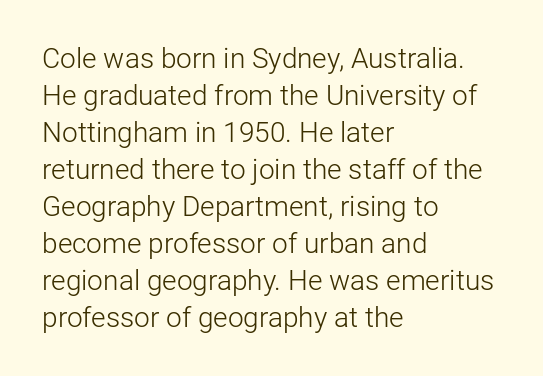
Descenders are the only things crossing below the line. The setting favours the left margin, as ordinary paragraphs usually do. The strokes are not fattened; the text isn't bold. Inter-character spacing is left at the font's built-in metrics.
